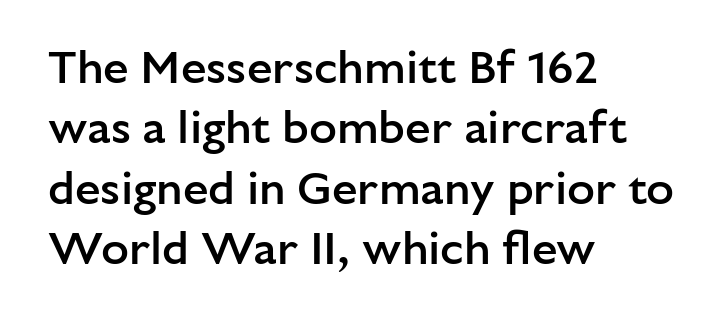
Q: Is the text bold? A: Semi-bold.
Q: Is the text italic (slanted)? A: No, it is upright.
Q: Is the typeface a serif or a sans-serif typeface? A: Sans-serif.
Q: Is the text underlined? A: No.
Q: How is the paragraph aligned? A: Left-aligned.
Q: Is the spacing between letters normal or unusually wide? A: Normal.
Q: Is the spacing between lines tight, normal or loose? A: Normal.
Q: Width (condensed, normal, or wide)? A: Normal.
Q: Stroke contrast? A: Low.
Q: x-height? A: Medium.
Q: Monospaced? A: No.
